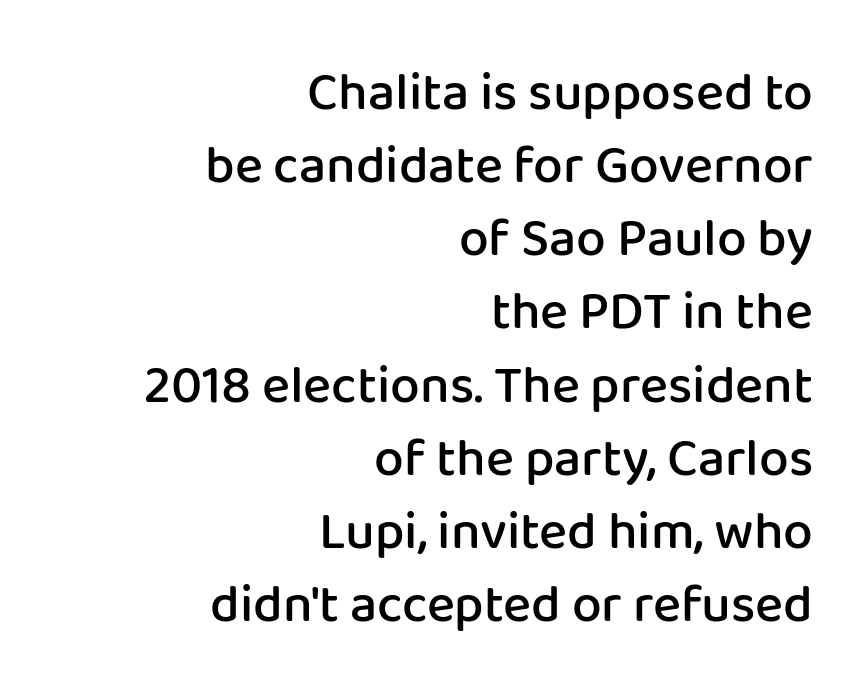
The image shows 53 px semibold sans-serif type, upright; set right-aligned, normal line spacing (1.38x), normal letter spacing, not underlined; low stroke contrast and a medium x-height.
